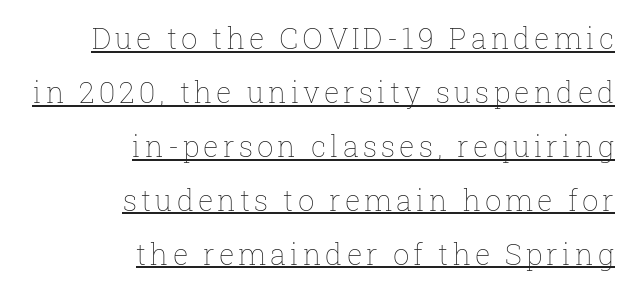
The image shows 29 px thin type, upright; set right-aligned, line spacing 1.86x, underlined; low stroke contrast and a medium x-height.
